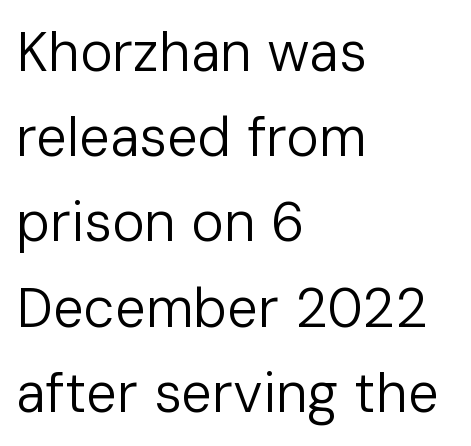
{"serif": "no", "italic": "no", "bold": "no", "weight": "regular", "width": "normal", "stroke_contrast": "low", "x_height": "medium", "monospaced": "no", "underline": "no", "align": "left", "line_spacing": "normal", "line_spacing_ratio": 1.55, "letter_spacing": "normal", "letter_spacing_em": 0.0, "glyph_px": 55}
